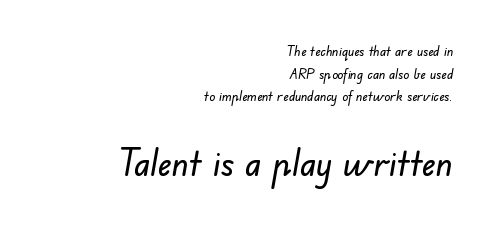
{"serif": "no", "width": "normal", "stroke_contrast": "low", "x_height": "small", "monospaced": "no", "underline": "no", "align": "right", "line_spacing": "normal", "line_spacing_ratio": 1.61, "letter_spacing": "normal", "letter_spacing_em": 0.0, "larger_block": "second", "size_ratio": 2.64, "glyph_px": 37}
